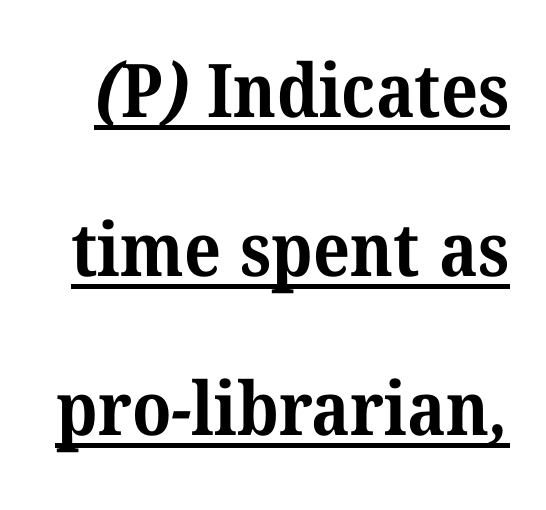
Q: Is the text bold? A: Yes.
Q: Is the typeface a serif or a sans-serif typeface? A: Serif.
Q: Is the text underlined? A: Yes.
Q: Is the spacing between letters normal or unusually wide? A: Normal.
Q: Is the spacing between lines tight, normal or loose? A: Loose.
Q: Width (condensed, normal, or wide)? A: Normal.
Q: Stroke contrast? A: Medium.
Q: x-height? A: Medium.
Q: Monospaced? A: No.
